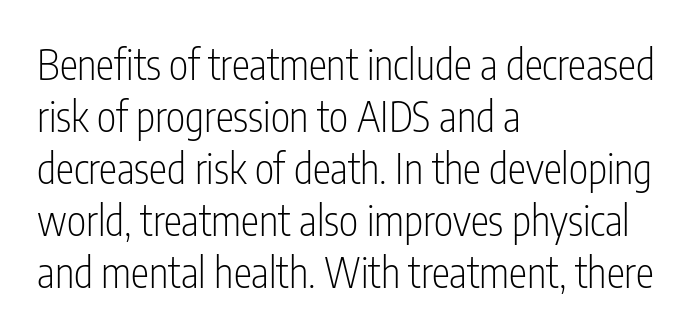
Think of a printed novel: that variable character pitch is what you see here. Normally led — the rows are evenly, conventionally spaced. Stroke terminals: plain, sans-serif. Upright lettering throughout. Letters rest on an invisible, unmarked baseline.
